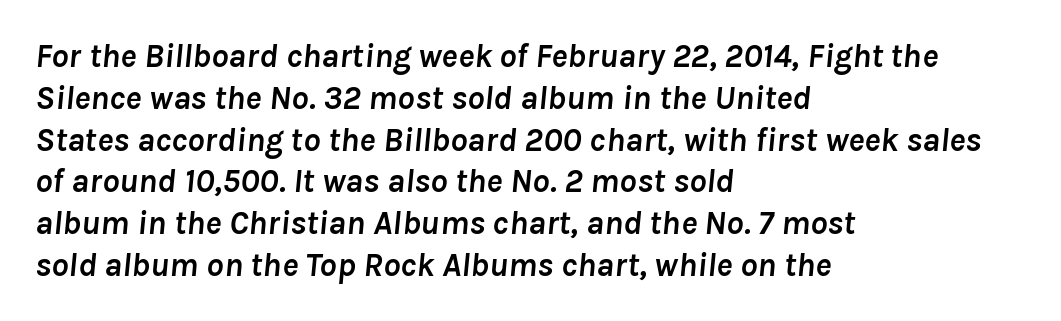
Italic: yes, the glyphs are oblique. Inter-character spacing is left at the font's built-in metrics. In CSS terms this would be text-align: left. Rule under the text: the space is simply empty. The letters advance in unequal steps, a hallmark of proportional type.
